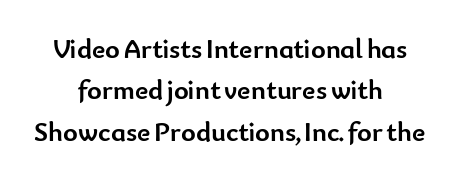
Q: Is the text bold? A: Yes.
Q: Is the text italic (slanted)? A: No, it is upright.
Q: Is the typeface a serif or a sans-serif typeface? A: Sans-serif.
Q: Is the text underlined? A: No.
Q: How is the paragraph aligned? A: Centered.
Q: Is the spacing between letters normal or unusually wide? A: Normal.
Q: Is the spacing between lines tight, normal or loose? A: Normal.
Q: Width (condensed, normal, or wide)? A: Normal.
Q: Stroke contrast? A: Low.
Q: x-height? A: Small.
Q: Monospaced? A: No.
